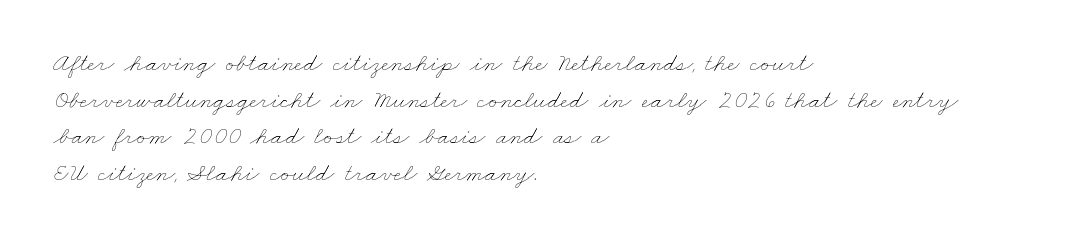
{"bold": "no", "underline": "no", "align": "left", "line_spacing": "normal", "line_spacing_ratio": 1.41, "letter_spacing": "normal", "letter_spacing_em": 0.0, "glyph_px": 26}
